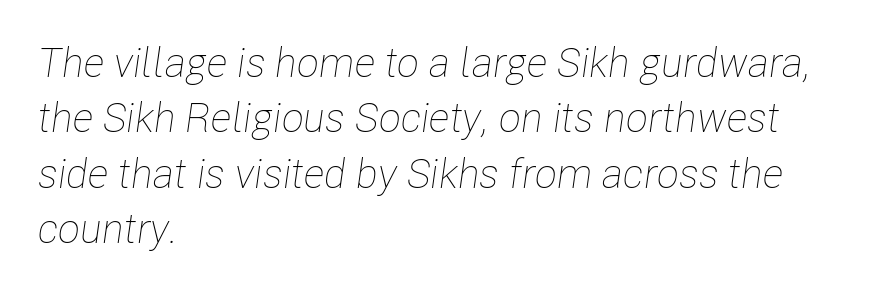
Q: Is the text bold? A: No.
Q: Is the text italic (slanted)? A: Yes, it leans right by about 8 degrees.
Q: Is the text underlined? A: No.
Q: How is the paragraph aligned? A: Left-aligned.
Q: Is the spacing between letters normal or unusually wide? A: Normal.
Q: Is the spacing between lines tight, normal or loose? A: Normal.
Q: Width (condensed, normal, or wide)? A: Condensed.
Q: Stroke contrast? A: Low.
Q: x-height? A: Medium.
Q: Monospaced? A: No.
